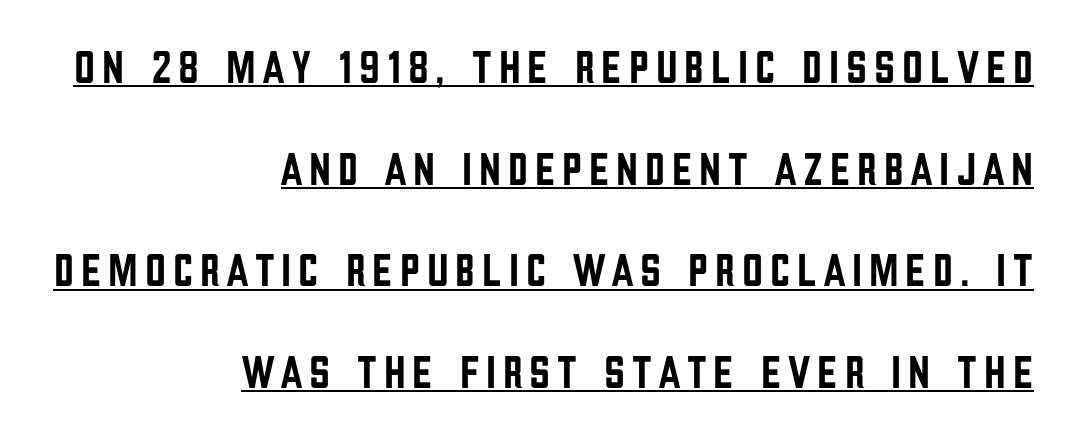
Looks like regular typesetting: each glyph gets only the width it needs. Do the letters lean? They stand straight. Has an underline been added? It has. Serif or sans? Sans — the stroke terminals are bare. The leading is generous, giving the passage an open texture. The setting favours the right margin, as signatures and pull-quotes sometimes do.
